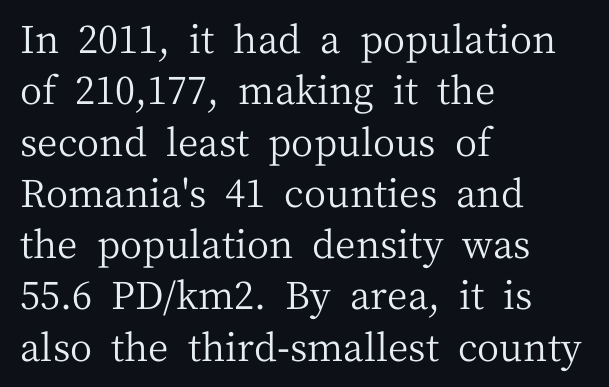
Descenders hang freely into open space. The lettering stays uniformly vertical, giving the passage a roman look. You could not count columns in this text — the font is proportionally spaced. Students, note that the glyphs here touch the page at normal intervals. Horizontal alignment here is leftward, the default for most running prose.
